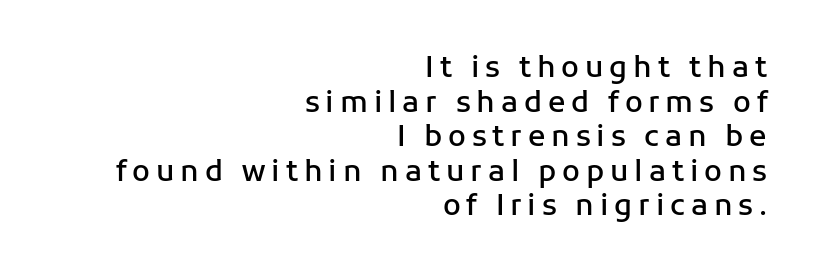
The specimen omits any rule beneath the text block's lines. Notice how the stems are strictly vertical — no italics here. Regarding serifs, this sample does without them. Notice how the passage keeps a crisp vertical edge on the right only. Is the type bold? Partly — it's a semibold, heavier than regular but not fully bold. Here the designer chose a conventional face with non-uniform glyph widths.
